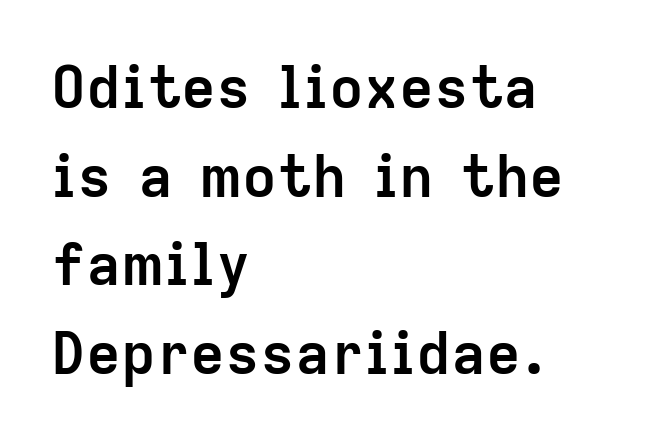
The image shows 58 px semibold sans-serif type, upright; set left-aligned, normal line spacing (1.53x), normal letter spacing, not underlined; low stroke contrast and a medium x-height.
